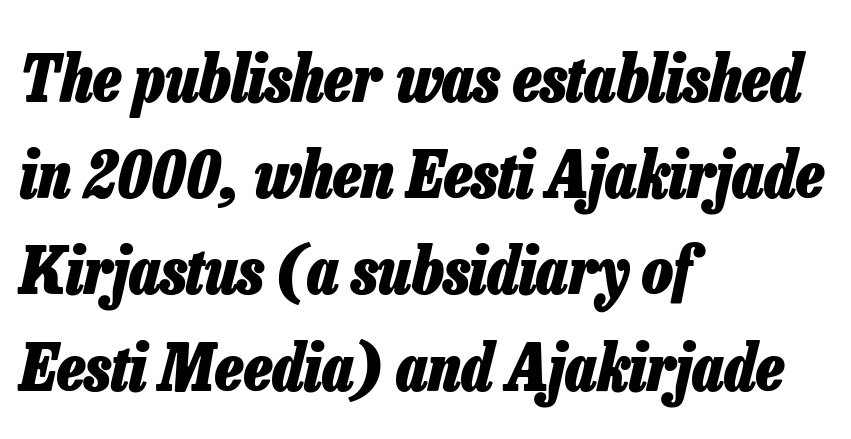
{"italic": "yes", "lean": "right", "slant_degrees": 13, "bold": "yes", "weight": "heavy", "width": "condensed", "stroke_contrast": "low", "x_height": "medium", "monospaced": "no", "underline": "no", "align": "left", "line_spacing": "normal", "line_spacing_ratio": 1.48, "letter_spacing": "normal", "letter_spacing_em": 0.0, "glyph_px": 65}
